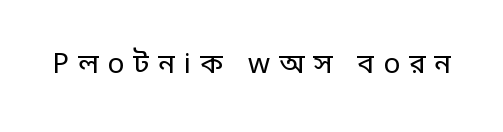
{"serif": "no", "italic": "no", "bold": "no", "weight": "regular", "width": "normal", "stroke_contrast": "low", "x_height": "large", "monospaced": "no", "underline": "no", "letter_spacing": "wide", "letter_spacing_em": 0.32, "glyph_px": 28}
